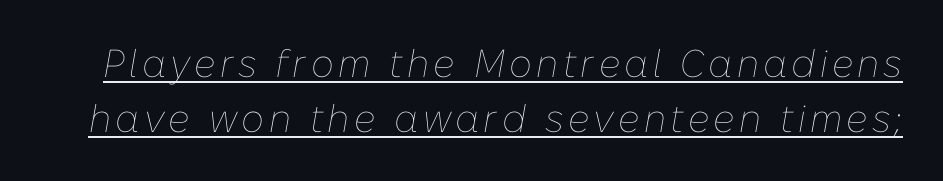
This sample uses an oblique cut, with every glyph tilted off the vertical. You can see a thin bar hugging the bottom of the glyphs. Vertical stems look standard width or narrower in stroke. Looks like regular typesetting: each glyph gets only the width it needs.
